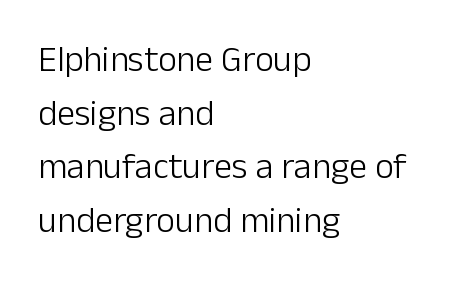
Stroke thickness stays within the range of a standard reading face or lighter. The letters sit at their default tracking, neither squeezed nor spread. The paragraph has a hard left edge and a soft right edge. The type family on display is of the sans-serif kind.
